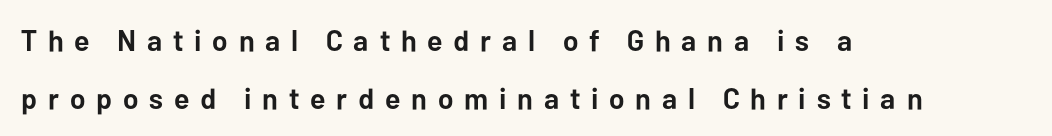
Caption: bold face, heavy strokes. Leading: increased. Each letter's strokes conclude bluntly, with no projecting serifs. Proportional: the letters do not fall into vertical columns. Caption: expanded tracking, letters set apart.
